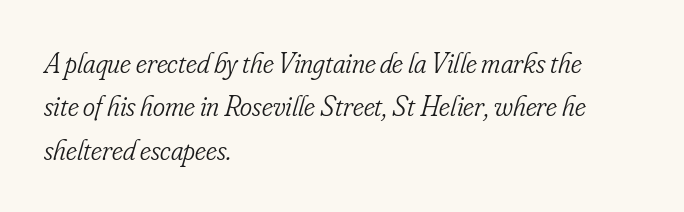
{"serif": "yes", "italic": "yes", "lean": "right", "slant_degrees": 16, "bold": "no", "weight": "light", "width": "condensed", "stroke_contrast": "low", "x_height": "small", "monospaced": "no", "underline": "no", "align": "left", "line_spacing": "normal", "line_spacing_ratio": 1.5, "letter_spacing": "normal", "letter_spacing_em": 0.0, "glyph_px": 29}
